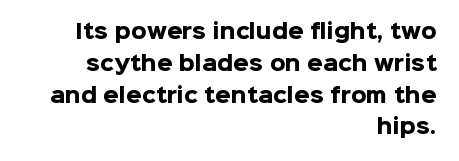
Q: Is the text bold? A: Yes.
Q: Is the text italic (slanted)? A: No, it is upright.
Q: Is the text underlined? A: No.
Q: How is the paragraph aligned? A: Right-aligned.
Q: Is the spacing between letters normal or unusually wide? A: Normal.
Q: Is the spacing between lines tight, normal or loose? A: Normal.
